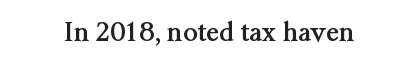
Q: Is the text bold? A: Yes.
Q: Is the text italic (slanted)? A: No, it is upright.
Q: Is the text underlined? A: No.
Q: How is the paragraph aligned? A: Centered.
Q: Is the spacing between letters normal or unusually wide? A: Normal.
